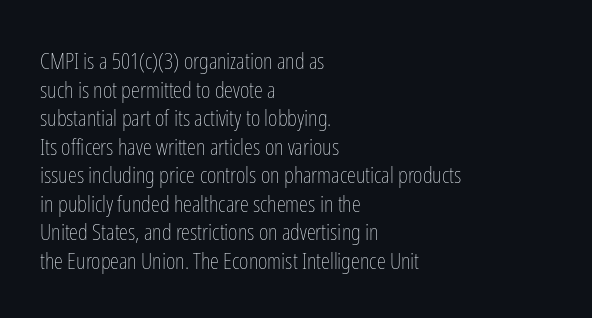
{"italic": "no", "bold": "no", "underline": "no", "align": "left", "line_spacing_ratio": 1.24, "letter_spacing": "normal", "letter_spacing_em": 0.0, "glyph_px": 23}
